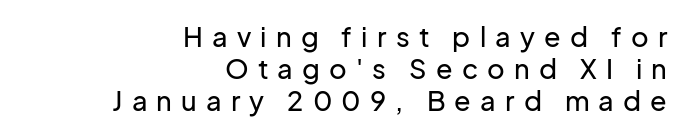
The lines are quadded right. Here the glyphs are tracked loosely, breaking word shapes into spaced letters. The foot of each line stays bare and open. Every stem runs plumb, perpendicular to the baseline.
